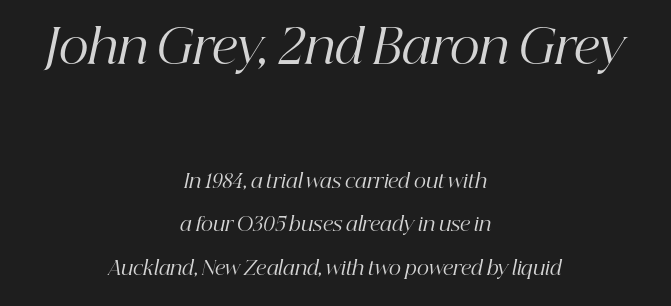
Q: Is the text bold? A: No.
Q: Is the text italic (slanted)? A: Yes, it leans right by about 12 degrees.
Q: Is the typeface a serif or a sans-serif typeface? A: Serif.
Q: Is the text underlined? A: No.
Q: How is the paragraph aligned? A: Centered.
Q: Is the spacing between letters normal or unusually wide? A: Normal.
Q: Is the spacing between lines tight, normal or loose? A: Loose.
Q: Which block of text is set in a larger size, the first (top) or the second (bottom)? A: The first (top) one.
Q: Width (condensed, normal, or wide)? A: Normal.
Q: Stroke contrast? A: High.
Q: x-height? A: Medium.
Q: Monospaced? A: No.
